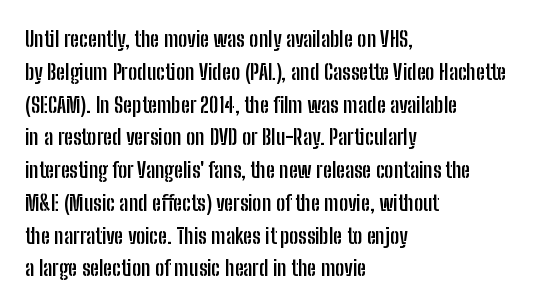
The image shows 22 px bold type, upright; set left-aligned, normal line spacing (1.49x), normal letter spacing, not underlined.
